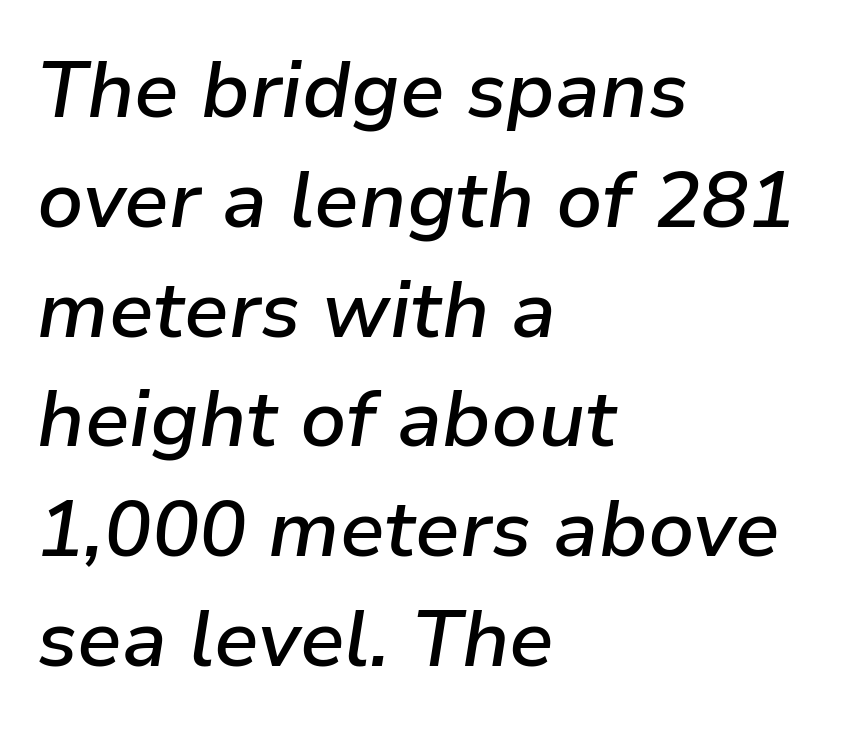
Q: Is the text bold? A: Semi-bold.
Q: Is the text italic (slanted)? A: Yes, it leans right by about 9 degrees.
Q: Is the text underlined? A: No.
Q: How is the paragraph aligned? A: Left-aligned.
Q: Is the spacing between letters normal or unusually wide? A: Normal.
Q: Is the spacing between lines tight, normal or loose? A: Normal.
Q: Width (condensed, normal, or wide)? A: Normal.
Q: Stroke contrast? A: Low.
Q: x-height? A: Medium.
Q: Monospaced? A: No.
